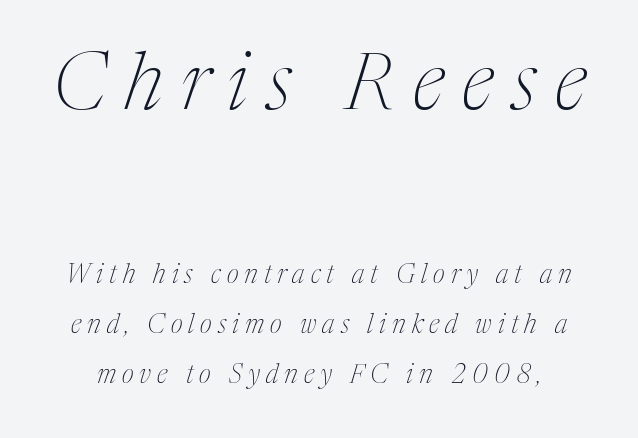
The image shows 79 px thin, condensed serif type, italic (leaning right); set loose line spacing (1.92x), unusually wide letter spacing (+0.23 em), not underlined; the first (top) block is 3.04x larger; medium stroke contrast and a medium x-height.
